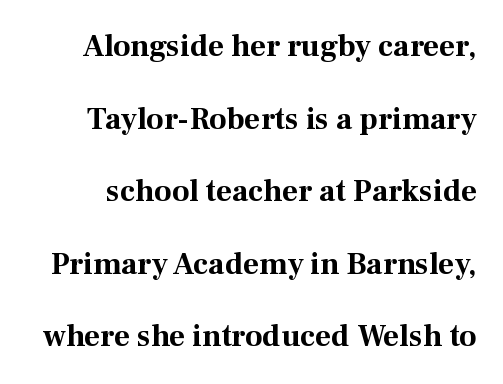
{"serif": "yes", "italic": "no", "bold": "yes", "weight": "bold", "width": "normal", "stroke_contrast": "medium", "x_height": "medium", "monospaced": "no", "underline": "no", "line_spacing": "loose", "line_spacing_ratio": 2.34, "letter_spacing": "normal", "letter_spacing_em": 0.0, "glyph_px": 31}
